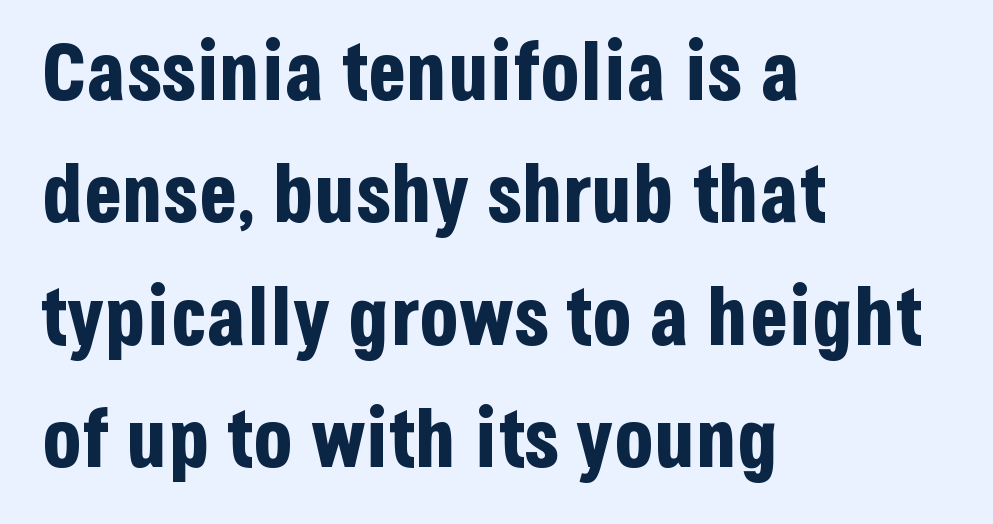
The image shows 80 px bold, condensed sans-serif type, upright; set left-aligned, normal line spacing (1.53x), normal letter spacing, not underlined; low stroke contrast and a large x-height.
